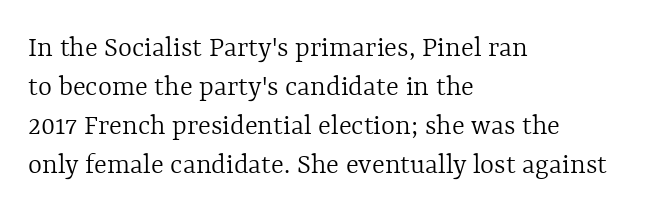
The image shows 30 px light type, upright; set left-aligned, normal line spacing (1.3x), normal letter spacing, not underlined; a medium x-height.
